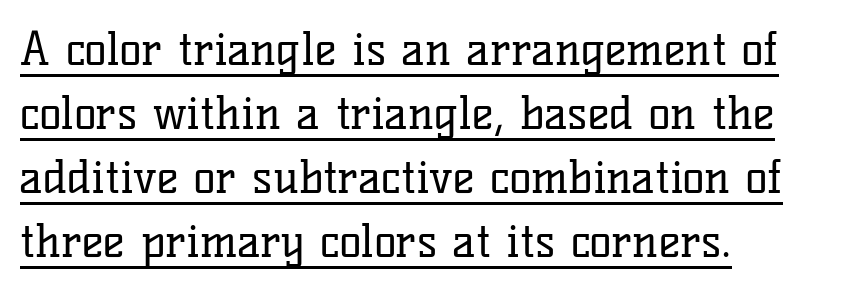
The image shows 46 px regular-weight serif type, upright; set left-aligned, normal line spacing (1.39x), normal letter spacing, underlined; low stroke contrast and a medium x-height.
